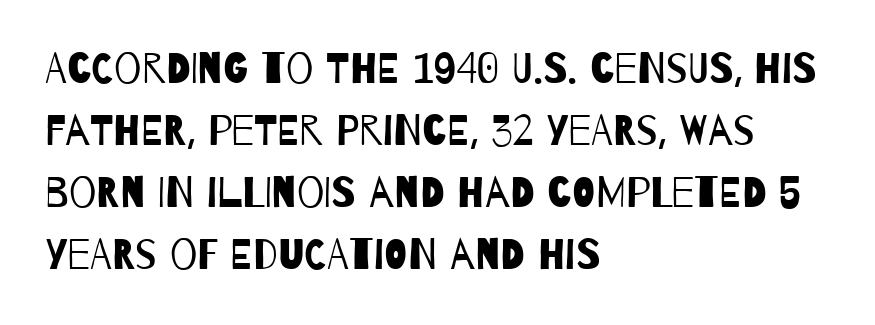
Nope, no serifs anywhere on these letters. Is the letter spacing exaggerated? No — it looks like the ordinary default. The strokes are not fattened; the text isn't bold. Do the characters align in a grid? No, the font is proportional. Nobody drew a line under any word here. One-word summary of the alignment: left.
